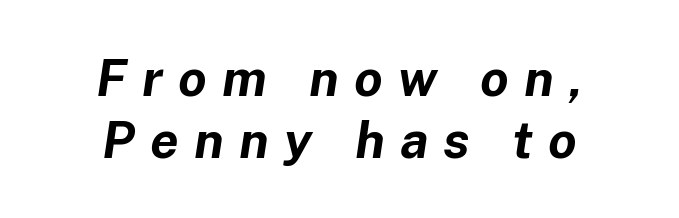
Q: Is the text bold? A: Yes.
Q: Is the text italic (slanted)? A: Yes, it leans right by about 8 degrees.
Q: Is the text underlined? A: No.
Q: How is the paragraph aligned? A: Centered.
Q: Is the spacing between letters normal or unusually wide? A: Unusually wide.
Q: Width (condensed, normal, or wide)? A: Normal.
Q: Stroke contrast? A: Low.
Q: x-height? A: Medium.
Q: Monospaced? A: No.
